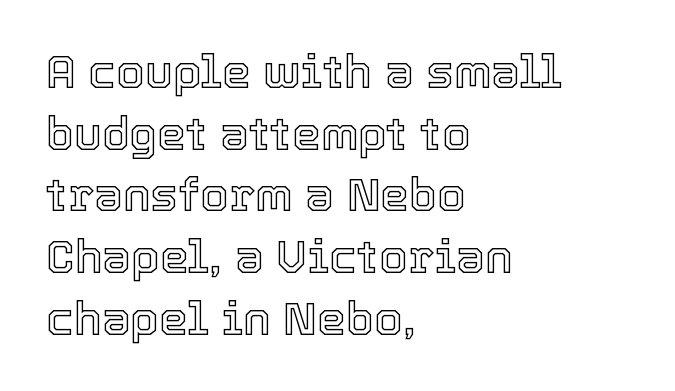
Unmarked baselines from the first word to the last. Leading: standard. Nothing unusual about the tracking: characters are spaced as the font intends. Every character sits straight up, as roman type does. The passage shown is typed in a proportional face where columns would drift.
